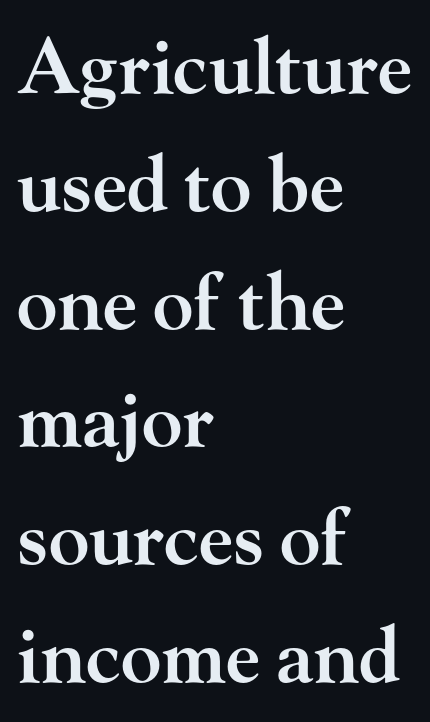
The image shows 76 px semibold, wide serif type, upright; set left-aligned, normal line spacing (1.55x), normal letter spacing, not underlined; high stroke contrast and a small x-height.
